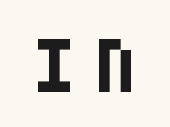
Q: Is the text bold? A: Yes.
Q: Is the text italic (slanted)? A: No, it is upright.
Q: Is the typeface a serif or a sans-serif typeface? A: Sans-serif.
Q: Is the text underlined? A: No.
Q: Is the spacing between letters normal or unusually wide? A: Unusually wide.
Q: Width (condensed, normal, or wide)? A: Condensed.
Q: Stroke contrast? A: Low.
Q: x-height? A: Large.
